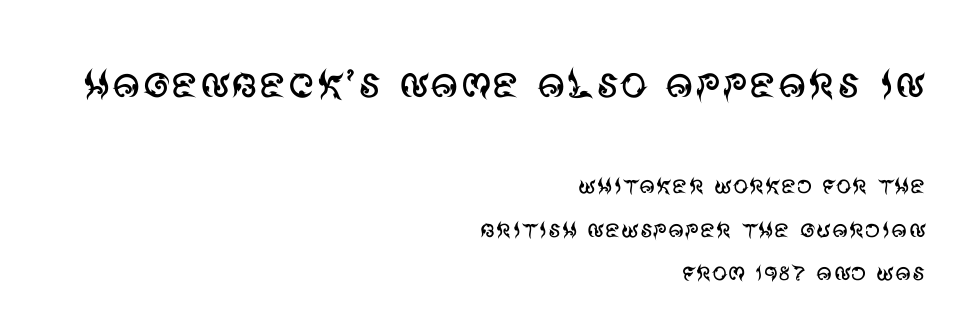
Q: Is the text bold? A: No.
Q: Is the text italic (slanted)? A: No, it is upright.
Q: Is the typeface a serif or a sans-serif typeface? A: Sans-serif.
Q: Is the text underlined? A: No.
Q: How is the paragraph aligned? A: Right-aligned.
Q: Is the spacing between letters normal or unusually wide? A: Normal.
Q: Is the spacing between lines tight, normal or loose? A: Normal.
Q: Which block of text is set in a larger size, the first (top) or the second (bottom)? A: The first (top) one.
Q: Width (condensed, normal, or wide)? A: Normal.
Q: Stroke contrast? A: Medium.
Q: x-height? A: Large.
Q: Monospaced? A: No.
